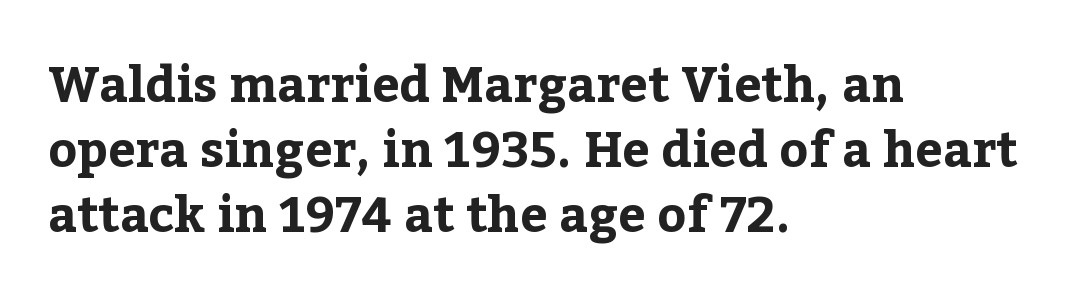
{"serif": "yes", "italic": "no", "bold": "yes", "weight": "bold", "width": "normal", "stroke_contrast": "low", "x_height": "medium", "monospaced": "no", "underline": "no", "align": "left", "line_spacing": "normal", "line_spacing_ratio": 1.33, "letter_spacing": "normal", "letter_spacing_em": 0.0, "glyph_px": 49}
